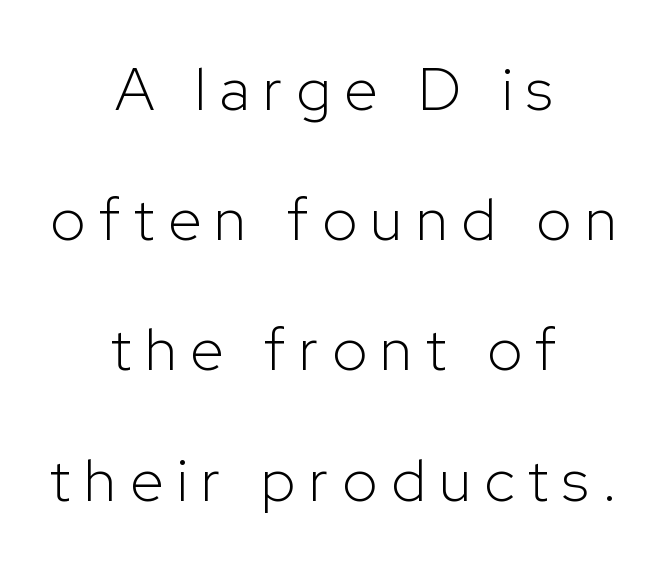
No extra ink here — the face is not bold. A typesetter would call this proportional, since set widths differ per character. Spacing between characters has been opened up far beyond the box default. In terms of leading, this rendering errs on the spacious side. Upright lettering throughout. Where is the straight margin? There isn't one; the lines are centered.
